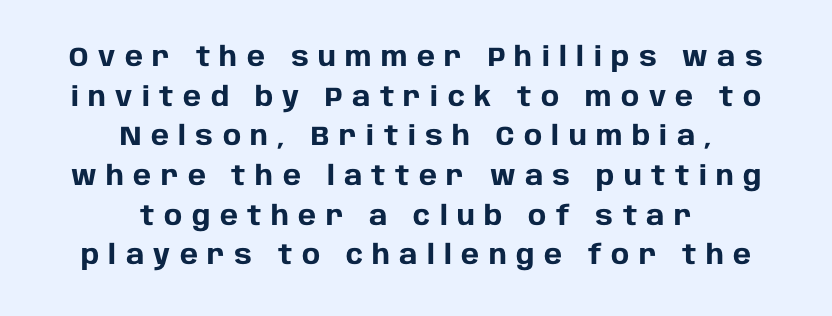
Characters follow at a spacing far wider than the type designer built in. On the weight axis this lands at bold, roughly 700. Lines of text with bare space underneath. Neither beginnings nor endings align; midpoints do. The rows are spaced the way most documents space them. Does the lettering tilt? It doesn't — this is upright.
